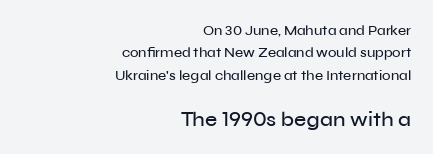
The image shows 21 px text type, upright; set right-aligned, normal line spacing (1.6x), normal letter spacing, not underlined; the second (bottom) block is 1.5x larger.
